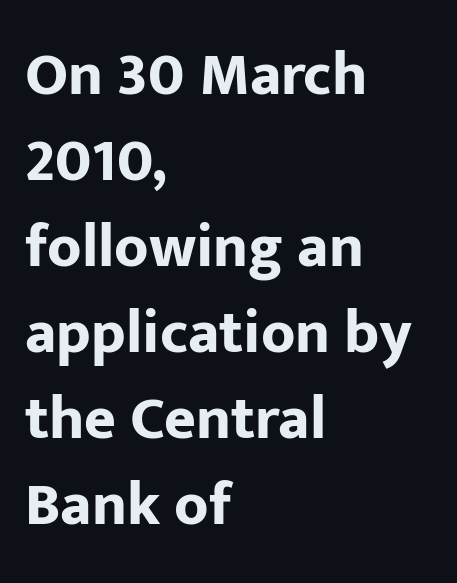
Q: Is the text bold? A: Yes.
Q: Is the text italic (slanted)? A: No, it is upright.
Q: Is the typeface a serif or a sans-serif typeface? A: Sans-serif.
Q: Is the text underlined? A: No.
Q: How is the paragraph aligned? A: Left-aligned.
Q: Is the spacing between letters normal or unusually wide? A: Normal.
Q: Is the spacing between lines tight, normal or loose? A: Normal.
Q: Width (condensed, normal, or wide)? A: Normal.
Q: Stroke contrast? A: Low.
Q: x-height? A: Medium.
Q: Monospaced? A: No.
